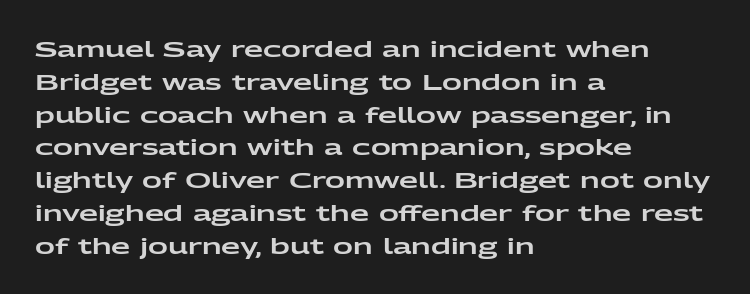
{"italic": "no", "underline": "no", "align": "left", "line_spacing": "normal", "line_spacing_ratio": 1.49, "letter_spacing": "normal", "letter_spacing_em": 0.0, "glyph_px": 22}
